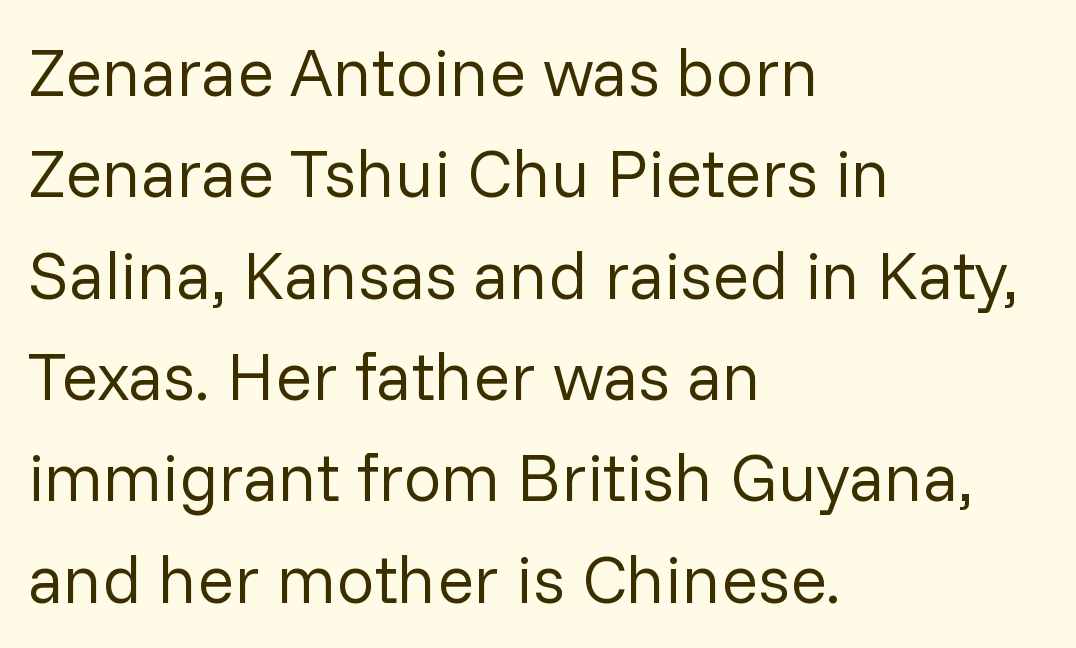
Looks like regular typesetting: each glyph gets only the width it needs. Upright lettering throughout. The typesetting does not lean heavy: it is not bold. If you measured baseline to baseline, you'd find a middling distance. Is the block centered? No — it sits flush against the left margin. Type style note: lacks serifs.
